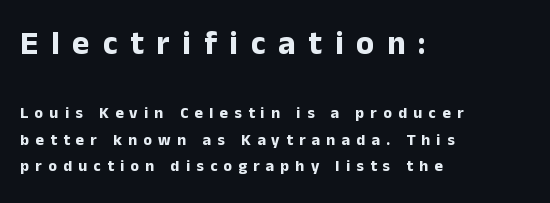
{"serif": "no", "italic": "no", "bold": "yes", "weight": "bold", "width": "normal", "stroke_contrast": "low", "x_height": "medium", "monospaced": "no", "underline": "no", "align": "left", "line_spacing": "normal", "line_spacing_ratio": 1.66, "letter_spacing": "wide", "letter_spacing_em": 0.39, "larger_block": "first", "size_ratio": 2.06, "glyph_px": 33}
